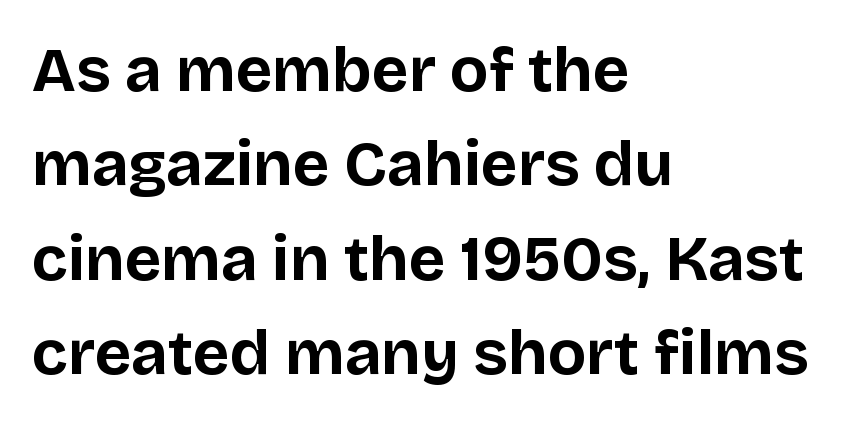
The text block is weighted toward the left margin, trailing off unevenly rightward. The typography opts for an upright posture over an oblique one. Typographically, this falls in the sans-serif category. Here the glyphs are tracked normally, forming tight word shapes.
